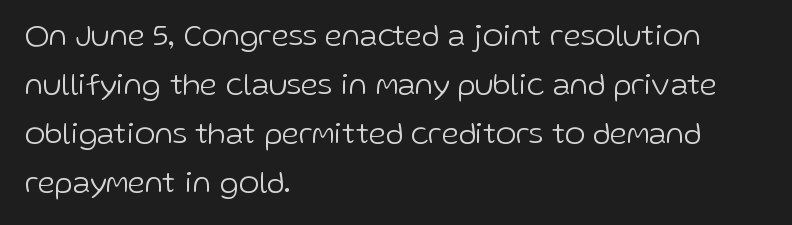
Q: Is the text bold? A: No.
Q: Is the text italic (slanted)? A: No, it is upright.
Q: Is the typeface a serif or a sans-serif typeface? A: Sans-serif.
Q: Is the text underlined? A: No.
Q: How is the paragraph aligned? A: Left-aligned.
Q: Is the spacing between letters normal or unusually wide? A: Normal.
Q: Is the spacing between lines tight, normal or loose? A: Normal.
Q: Width (condensed, normal, or wide)? A: Normal.
Q: Stroke contrast? A: Low.
Q: x-height? A: Medium.
Q: Monospaced? A: No.
